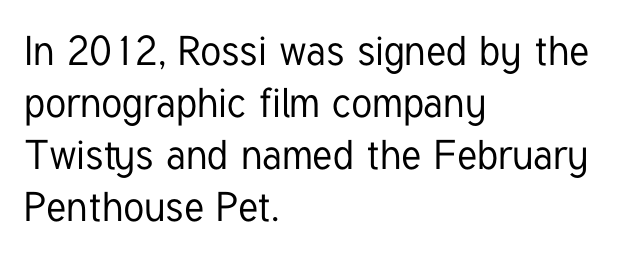
{"serif": "no", "italic": "no", "width": "condensed", "stroke_contrast": "low", "x_height": "medium", "monospaced": "no", "underline": "no", "align": "left", "line_spacing": "normal", "line_spacing_ratio": 1.27, "letter_spacing": "normal", "letter_spacing_em": 0.0, "glyph_px": 41}
